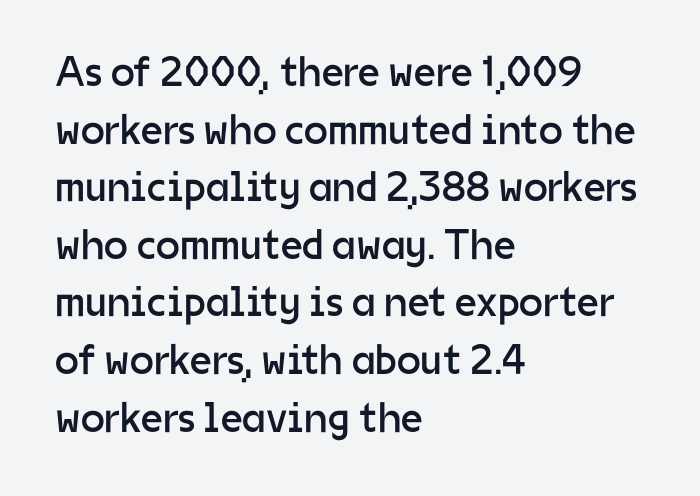
{"serif": "no", "italic": "no", "bold": "no", "weight": "regular", "width": "normal", "stroke_contrast": "low", "x_height": "medium", "monospaced": "no", "underline": "no", "align": "left", "line_spacing": "normal", "line_spacing_ratio": 1.34, "letter_spacing": "normal", "letter_spacing_em": 0.0, "glyph_px": 43}
